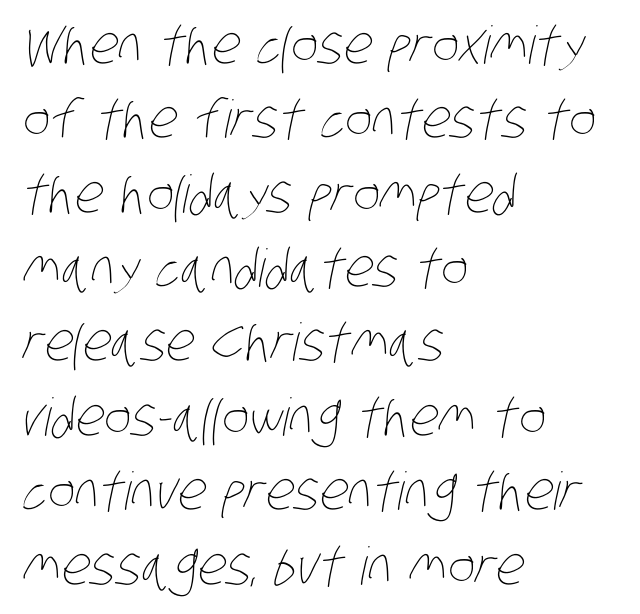
The image shows 52 px thin, condensed type; set left-aligned, normal line spacing (1.43x), normal letter spacing, not underlined; low stroke contrast and a large x-height.
